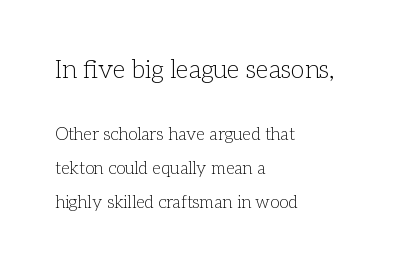
Q: Is the text bold? A: No.
Q: Is the text italic (slanted)? A: No, it is upright.
Q: Is the text underlined? A: No.
Q: How is the paragraph aligned? A: Left-aligned.
Q: Is the spacing between letters normal or unusually wide? A: Normal.
Q: Is the spacing between lines tight, normal or loose? A: Loose.
Q: Which block of text is set in a larger size, the first (top) or the second (bottom)? A: The first (top) one.
